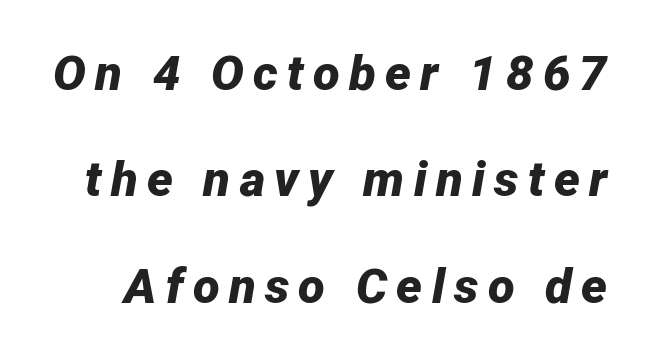
Only glyphs here, with clear space below each row. Successive baselines arrive slowly, with a big drop between each. Here the designer chose a conventional face with non-uniform glyph widths. An italicized treatment has been applied to the whole sample. Chunky letters — that's bold for sure.
